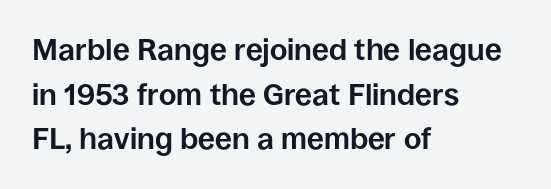
The image shows 30 px bold sans-serif type, upright; set left-aligned, normal line spacing (1.49x), normal letter spacing, not underlined; low stroke contrast and a large x-height.
